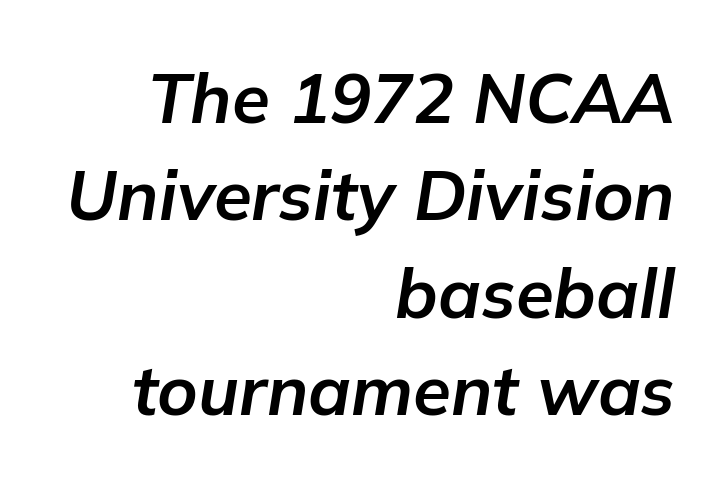
Q: Is the text bold? A: Yes.
Q: Is the text italic (slanted)? A: Yes, it leans right by about 9 degrees.
Q: Is the text underlined? A: No.
Q: How is the paragraph aligned? A: Right-aligned.
Q: Is the spacing between letters normal or unusually wide? A: Normal.
Q: Is the spacing between lines tight, normal or loose? A: Normal.
Q: Width (condensed, normal, or wide)? A: Normal.
Q: Stroke contrast? A: Low.
Q: x-height? A: Medium.
Q: Monospaced? A: No.
